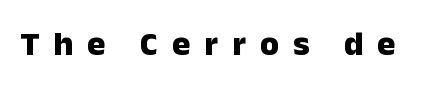
{"serif": "no", "italic": "no", "bold": "yes", "weight": "heavy", "width": "normal", "stroke_contrast": "low", "x_height": "medium", "monospaced": "no", "underline": "no", "letter_spacing": "wide", "letter_spacing_em": 0.41, "glyph_px": 34}
